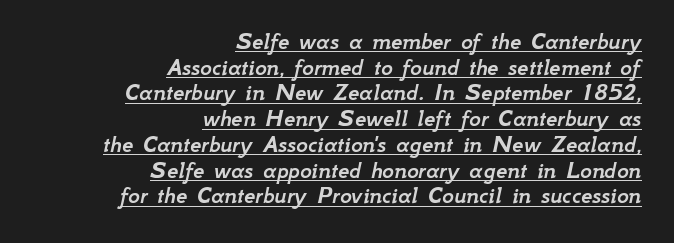
Students, note that the glyphs here touch the page at normal intervals. Every character sits at an angle, as italics do. Which margin do the lines hug? The right one — the left edge is uneven. A rule runs beneath these lines of type. Honestly, the rows look squashed on top of each other.
